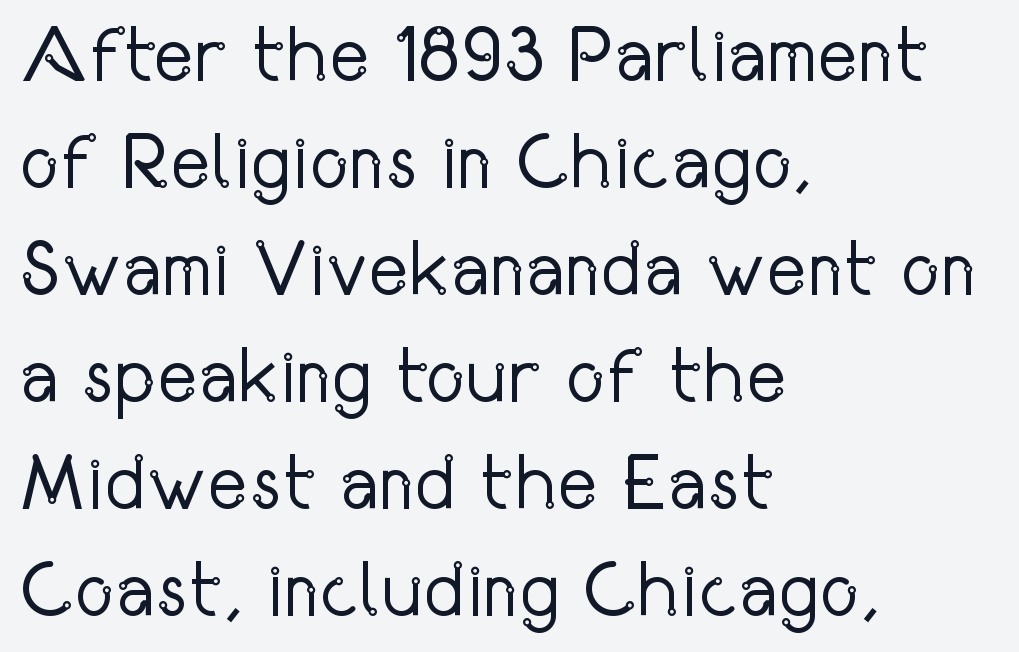
Notice how the stems are strictly vertical — no italics here. The rows are spaced the way most documents space them. Think of a printed novel: that variable character pitch is what you see here. Any mark beneath the type? The region is blank.
